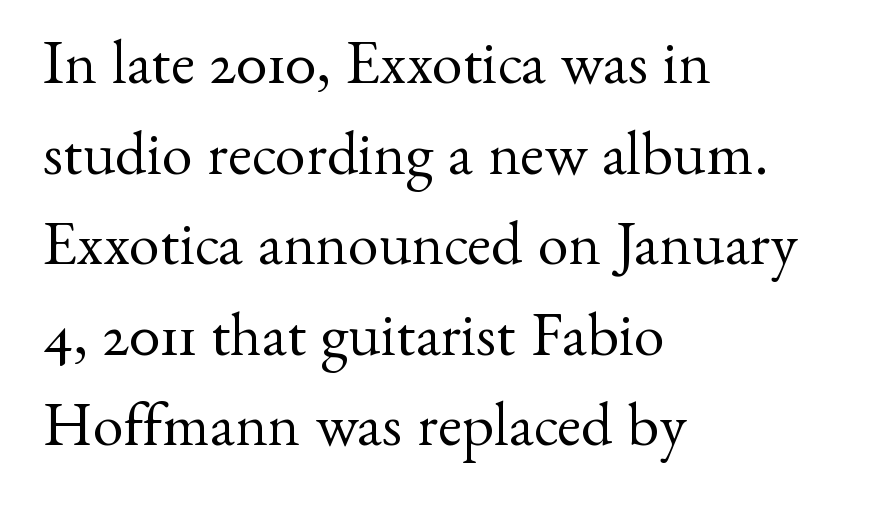
{"serif": "yes", "italic": "no", "bold": "no", "weight": "regular", "width": "normal", "stroke_contrast": "medium", "x_height": "small", "monospaced": "no", "underline": "no", "align": "left", "line_spacing": "normal", "line_spacing_ratio": 1.46, "letter_spacing": "normal", "letter_spacing_em": 0.0, "glyph_px": 62}
